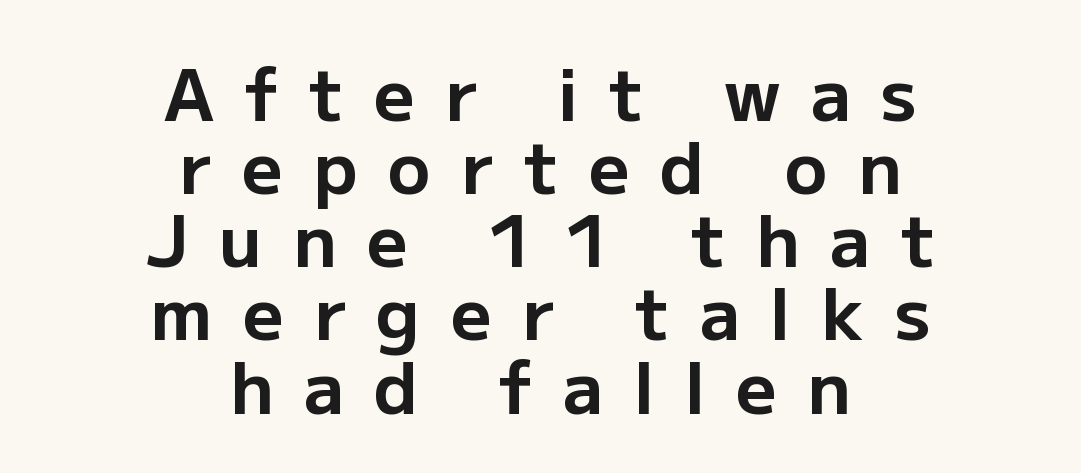
The glyphs are unaccompanied by any horizontal stroke below them. Is this a fixed-width face? No — the glyphs have proportional, varying widths. No italicization has been applied; the sample stays upright. Very little white space separates one row of letters from the next. The rendering positions every line midway between the sides.
